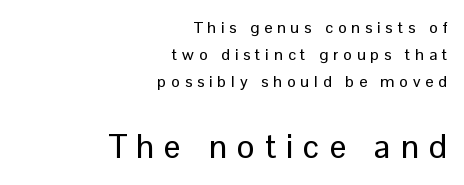
The image shows 33 px sans-serif type, upright; set right-aligned, normal line spacing (1.69x), unusually wide letter spacing (+0.31 em), not underlined; the second (bottom) block is 2.06x larger; low stroke contrast and a medium x-height.
